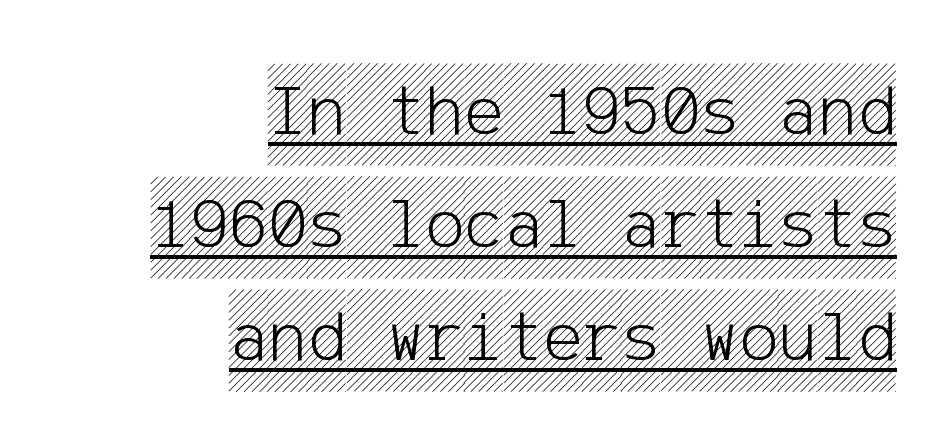
The image shows 74 px condensed type, upright; set right-aligned, normal line spacing (1.53x), normal letter spacing, underlined; a large x-height.
